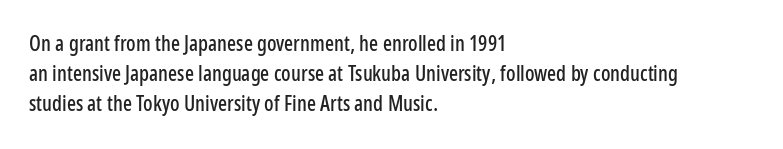
The gaps between neighbouring characters are ordinary and unremarkable. This rendering uses left alignment, leaving the right contour irregular. Horizontal bands of white between lines are of average thickness. The strip under each line holds only bare page. It's the straight-up-and-down kind of type.
